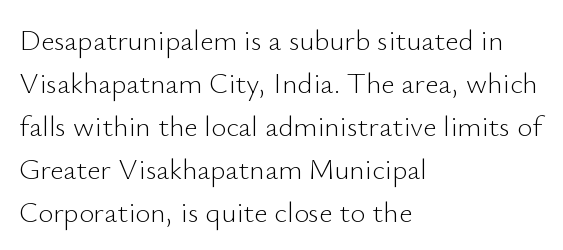
Is this a fixed-width face? No — the glyphs have proportional, varying widths. Vertical strokes here are truly vertical. The line texture is even and compact thanks to regular tracking. The line-height multiplier appears to be the usual default. Rule under the text: the space is simply empty. Ink coverage per letter is moderate at most.
